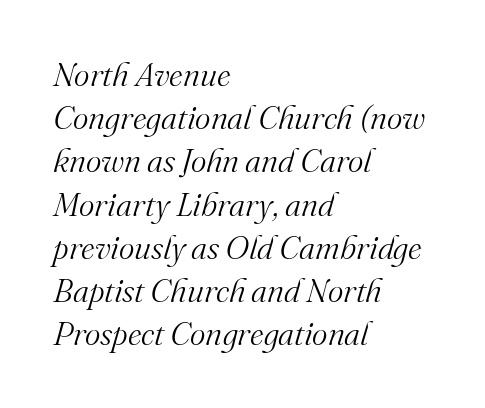
The font's italic variant was chosen for this text. Quick note: underline off. Each word holds together tightly as a unit, with standard inter-letter gaps. The face used here is proportionally spaced, like ordinary book or web type. Classification — serif.
